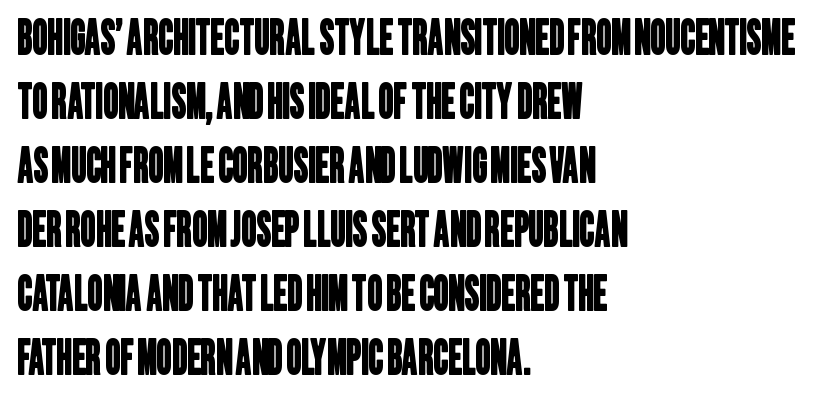
{"serif": "no", "width": "condensed", "stroke_contrast": "low", "x_height": "large", "monospaced": "no", "underline": "no", "align": "left", "line_spacing": "normal", "line_spacing_ratio": 1.36, "letter_spacing": "normal", "letter_spacing_em": 0.0, "glyph_px": 47}
